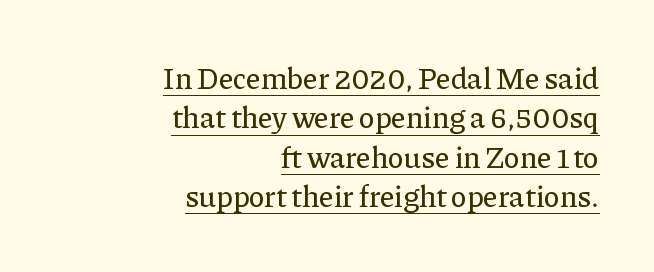
Q: Is the text italic (slanted)? A: No, it is upright.
Q: Is the typeface a serif or a sans-serif typeface? A: Serif.
Q: Is the text underlined? A: Yes.
Q: How is the paragraph aligned? A: Right-aligned.
Q: Is the spacing between letters normal or unusually wide? A: Normal.
Q: Is the spacing between lines tight, normal or loose? A: Normal.
Q: Width (condensed, normal, or wide)? A: Normal.
Q: Stroke contrast? A: Low.
Q: x-height? A: Medium.
Q: Monospaced? A: No.
